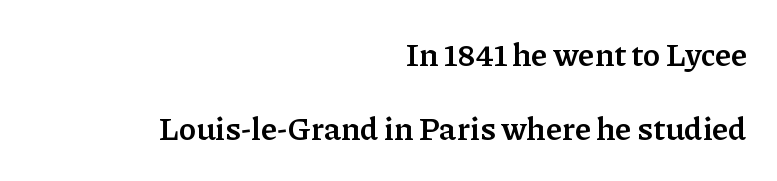
{"serif": "yes", "italic": "no", "bold": "yes", "weight": "semibold", "width": "normal", "stroke_contrast": "low", "x_height": "medium", "monospaced": "no", "underline": "no", "align": "right", "line_spacing": "loose", "line_spacing_ratio": 2.32, "letter_spacing": "normal", "letter_spacing_em": 0.0, "glyph_px": 32}
